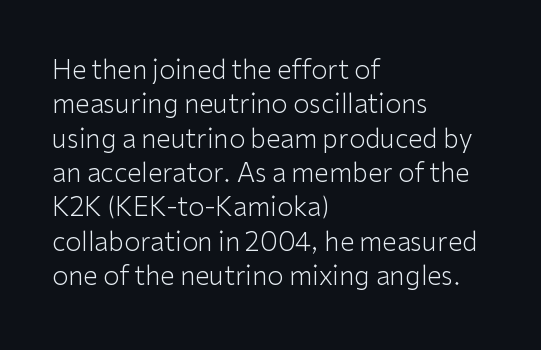
Q: Is the text bold? A: No.
Q: Is the text italic (slanted)? A: No, it is upright.
Q: Is the text underlined? A: No.
Q: How is the paragraph aligned? A: Left-aligned.
Q: Is the spacing between letters normal or unusually wide? A: Normal.
Q: Is the spacing between lines tight, normal or loose? A: Normal.
